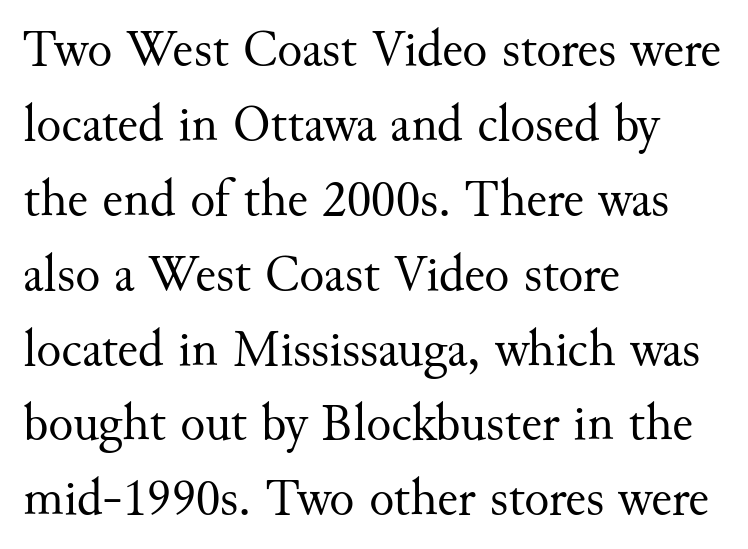
In CSS terms this would be text-align: left. No letter is thick-stroked: the sample isn't bold. Small tapered or slab feet sit at the stroke ends, so this counts as serif. Quick note: underline off. These lines were composed using upright roman letters. The horizontal fit of the characters is conventional and even.
